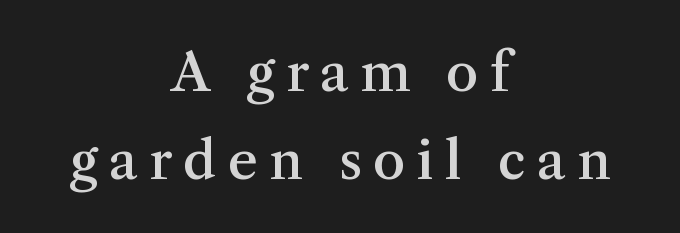
The image shows 52 px semibold serif type, upright; set centered, normal line spacing (1.69x), unusually wide letter spacing (+0.22 em), not underlined; medium stroke contrast and a medium x-height.
